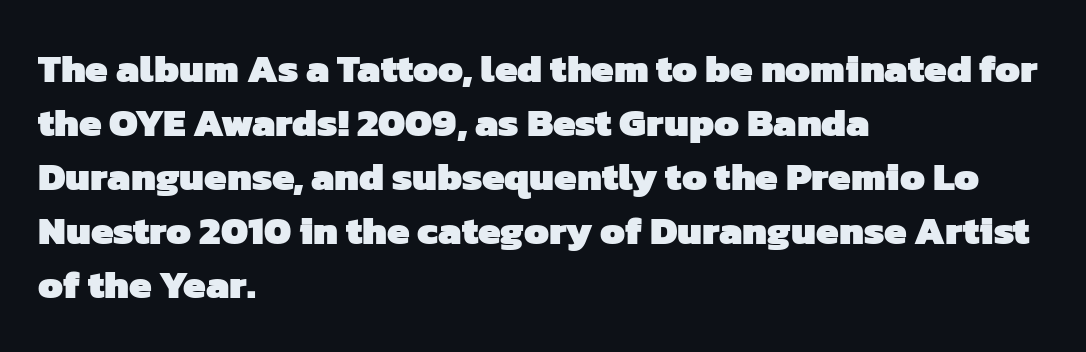
Q: Is the text bold? A: Yes.
Q: Is the typeface a serif or a sans-serif typeface? A: Sans-serif.
Q: Is the text underlined? A: No.
Q: How is the paragraph aligned? A: Left-aligned.
Q: Is the spacing between letters normal or unusually wide? A: Normal.
Q: Is the spacing between lines tight, normal or loose? A: Normal.
Q: Width (condensed, normal, or wide)? A: Normal.
Q: Stroke contrast? A: Low.
Q: x-height? A: Medium.
Q: Monospaced? A: No.
